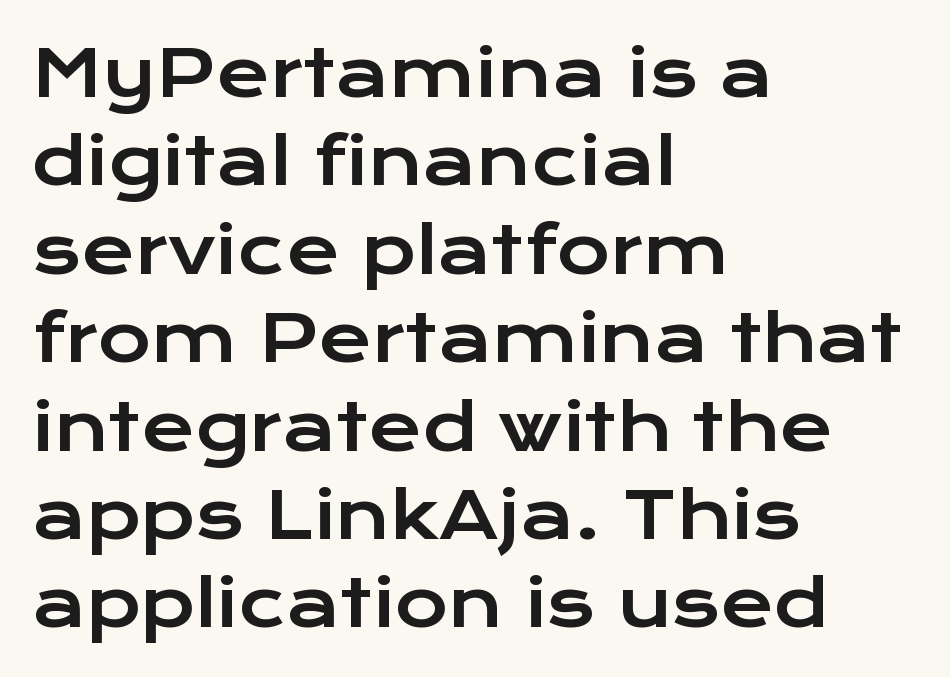
Unlike a traditional serif, this face leaves its strokes unadorned. The words here are not underlined. This sample is left-justified, so line endings fall wherever the words run out. The line-height multiplier appears to be the usual default.
